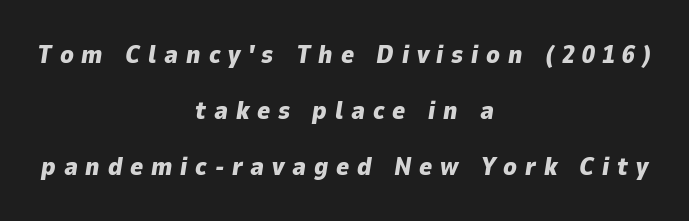
The image shows 25 px bold type, italic (leaning right); set centered, loose line spacing (2.24x), unusually wide letter spacing (+0.31 em), not underlined.
